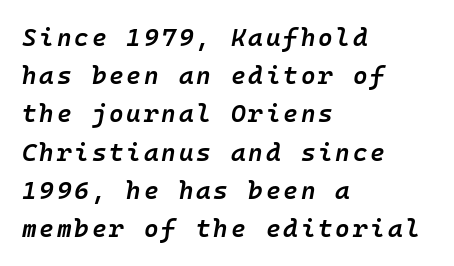
Q: Is the text bold? A: Semi-bold.
Q: Is the text italic (slanted)? A: Yes, it leans right by about 10 degrees.
Q: Is the text underlined? A: No.
Q: How is the paragraph aligned? A: Left-aligned.
Q: Is the spacing between lines tight, normal or loose? A: Normal.
